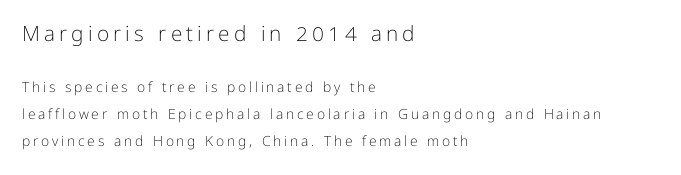
Q: Is the text bold? A: No.
Q: Is the text italic (slanted)? A: No, it is upright.
Q: Is the text underlined? A: No.
Q: How is the paragraph aligned? A: Left-aligned.
Q: Is the spacing between letters normal or unusually wide? A: Unusually wide.
Q: Is the spacing between lines tight, normal or loose? A: Loose.
Q: Which block of text is set in a larger size, the first (top) or the second (bottom)? A: The first (top) one.
